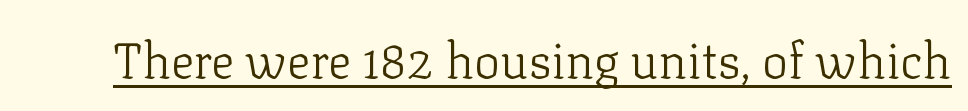
Q: Is the text bold? A: No.
Q: Is the text italic (slanted)? A: No, it is upright.
Q: Is the typeface a serif or a sans-serif typeface? A: Serif.
Q: Is the text underlined? A: Yes.
Q: Is the spacing between letters normal or unusually wide? A: Normal.
Q: Width (condensed, normal, or wide)? A: Normal.
Q: Stroke contrast? A: Low.
Q: x-height? A: Medium.
Q: Monospaced? A: No.
